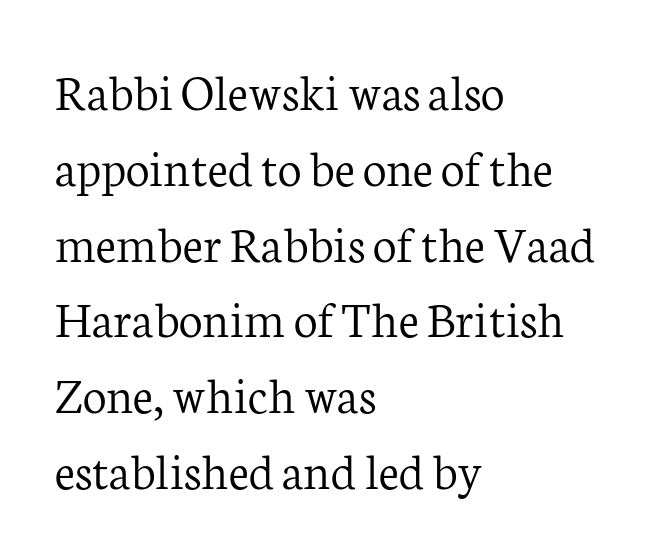
A student would call this left alignment; a typographer would say flush left, rag right. You could not count columns in this text — the font is proportionally spaced. Little horizontal feet cap the strokes, marking this as serif type. Only glyphs here, with clear space below each row. Ascenders rise straight up at ninety degrees.
